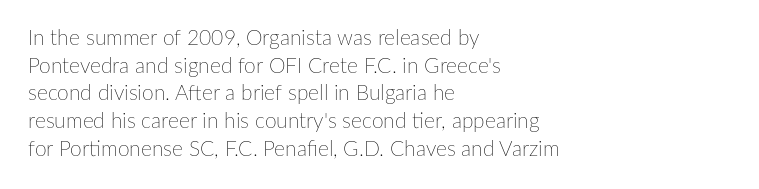
{"italic": "no", "bold": "no", "underline": "no", "align": "left", "line_spacing": "normal", "line_spacing_ratio": 1.32, "letter_spacing": "normal", "letter_spacing_em": 0.0, "glyph_px": 21}
